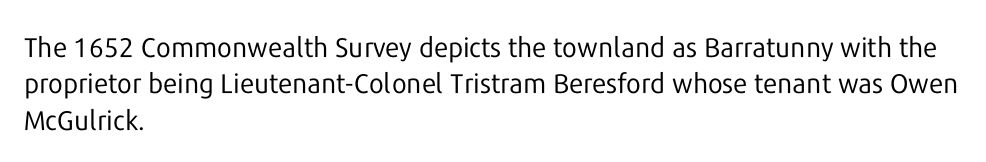
The image shows 27 px text type, upright; set left-aligned, normal line spacing (1.35x), normal letter spacing, not underlined.
